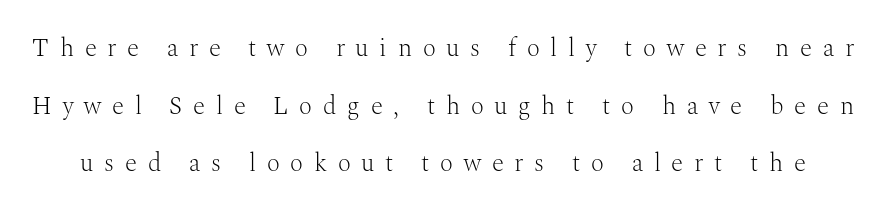
{"italic": "no", "bold": "no", "underline": "no", "line_spacing": "loose", "line_spacing_ratio": 2.31, "letter_spacing": "wide", "letter_spacing_em": 0.43, "glyph_px": 25}
